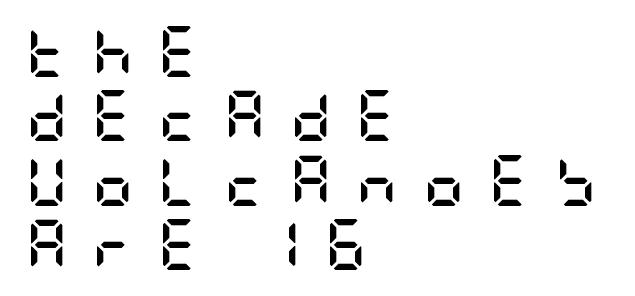
{"serif": "no", "italic": "no", "bold": "yes", "weight": "semibold", "width": "condensed", "stroke_contrast": "low", "x_height": "large", "underline": "no", "align": "left", "line_spacing": "normal", "line_spacing_ratio": 1.26, "letter_spacing": "wide", "letter_spacing_em": 0.48, "glyph_px": 51}
